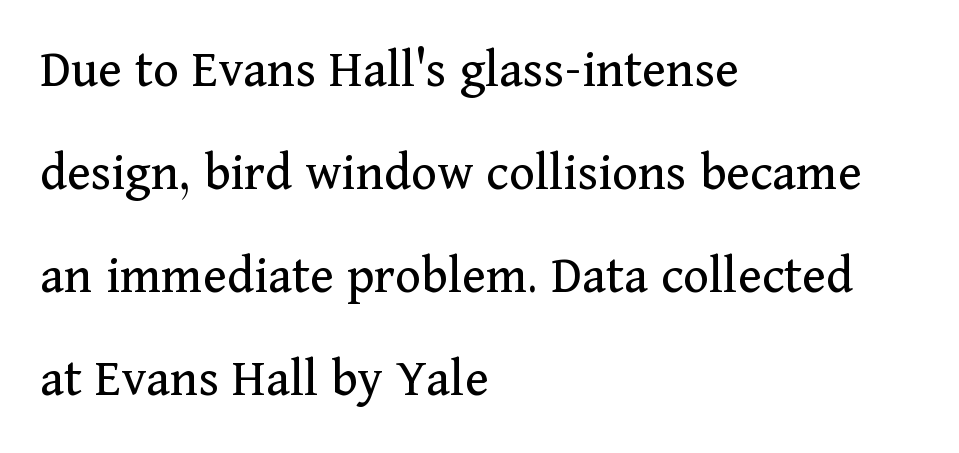
Horizontally, the lines are justified to the leading edge only. The strip under each line holds only bare page. You can tell it's not italic because the verticals are truly vertical. Is this a sans? No — the strokes have serifs.
